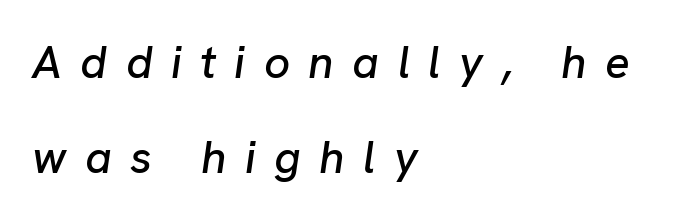
Q: Is the text italic (slanted)? A: Yes, it leans right by about 8 degrees.
Q: Is the text underlined? A: No.
Q: How is the paragraph aligned? A: Left-aligned.
Q: Is the spacing between letters normal or unusually wide? A: Unusually wide.
Q: Is the spacing between lines tight, normal or loose? A: Loose.
Q: Width (condensed, normal, or wide)? A: Normal.
Q: Stroke contrast? A: Low.
Q: x-height? A: Medium.
Q: Monospaced? A: No.
